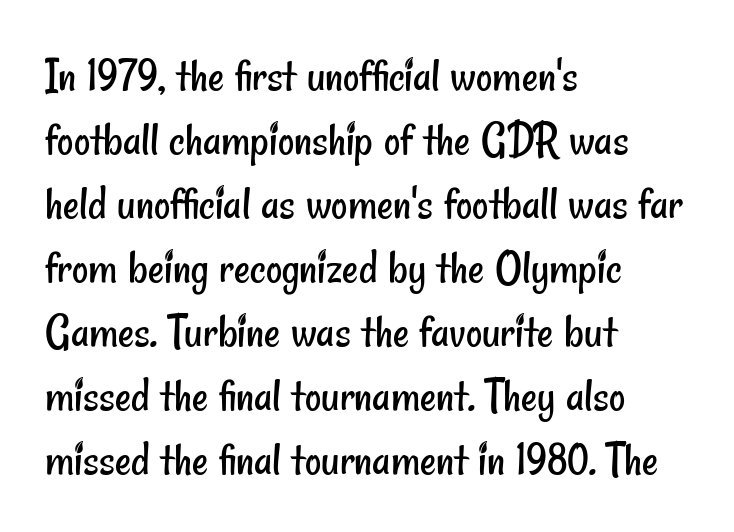
Decoration check: the copy has no underline. Weight: regular or lighter. The gaps between neighbouring characters are ordinary and unremarkable. Are there feet on the stems? There aren't — it's a sans.
